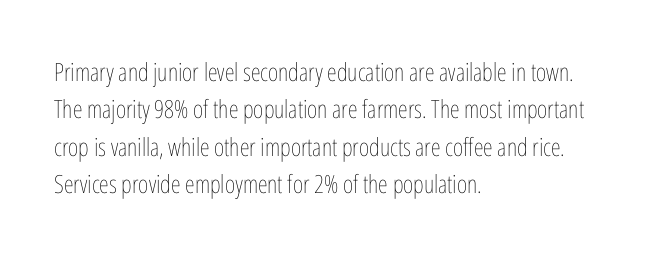
In CSS terms this would be text-align: left. Descenders are the only things crossing below the line. One glance says typical: line gaps are just what's usual. This is the regular roman posture of the typeface.
